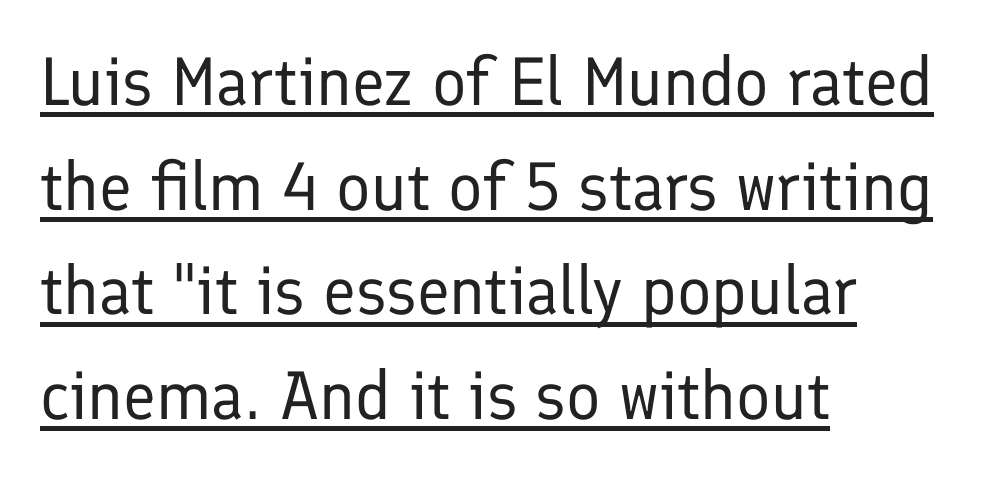
The lines are quadded left. The leading is moderate, giving the passage an even texture. The passage shown is typeset with a sans-serif family. A baseline rule has been typeset under these characters. Every character sits straight up, as roman type does. Do the characters align in a grid? No, the font is proportional.
